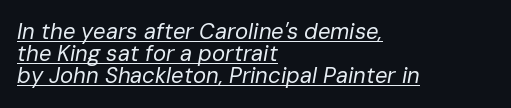
The image shows 22 px text type, italic (leaning right); set left-aligned, tight line spacing (1.01x), normal letter spacing, underlined.
